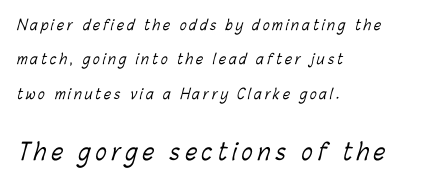
Think standard paragraph weight, or any step lighter than that. Compare the two chunks: the lower has the greater cap height. Glance below the letters and you will spot only blank space. One glance says open: line gaps are wider than usual.
